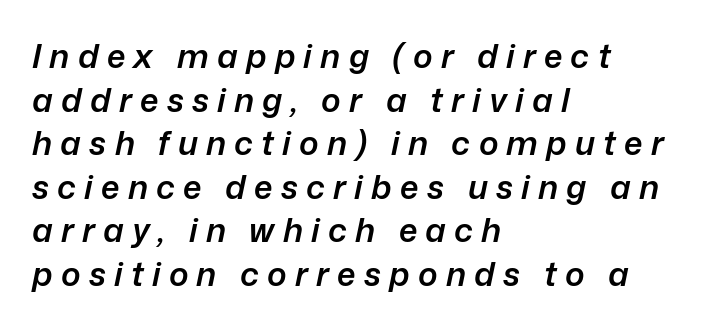
The image shows 33 px semibold type, italic (leaning right); set left-aligned, normal line spacing (1.32x), unusually wide letter spacing (+0.25 em), not underlined; low stroke contrast and a medium x-height.
